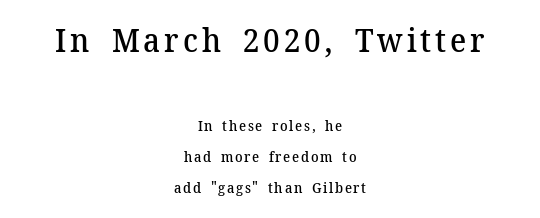
The image shows 32 px semibold serif type, upright; set centered, loose line spacing (2.22x), not underlined; the first (top) block is 2.29x larger; medium stroke contrast and a medium x-height.
